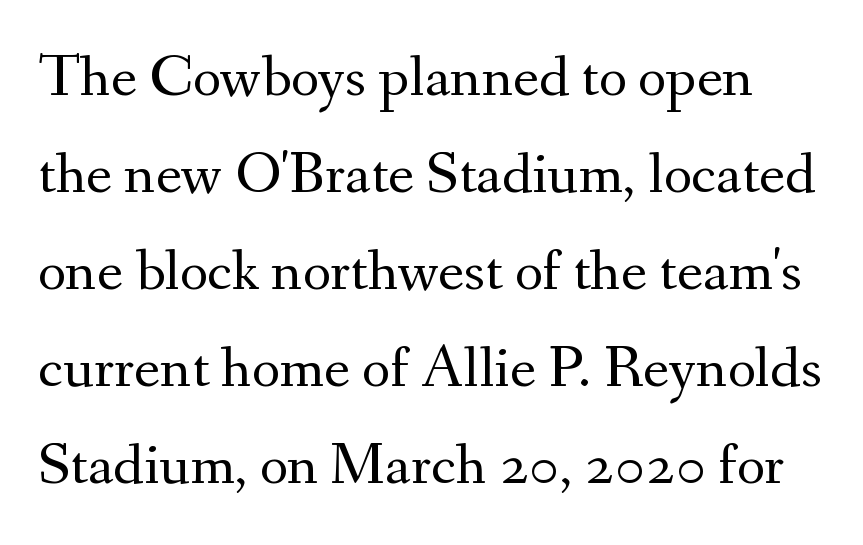
Q: Is the text bold? A: No.
Q: Is the text italic (slanted)? A: No, it is upright.
Q: Is the typeface a serif or a sans-serif typeface? A: Serif.
Q: Is the text underlined? A: No.
Q: Is the spacing between letters normal or unusually wide? A: Normal.
Q: Is the spacing between lines tight, normal or loose? A: Normal.
Q: Width (condensed, normal, or wide)? A: Normal.
Q: Stroke contrast? A: Medium.
Q: x-height? A: Small.
Q: Monospaced? A: No.
